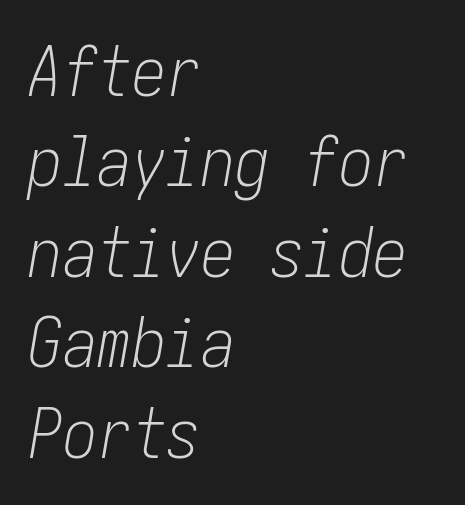
Compared with ordinary roman type, these characters are visibly tilted. Counters stay open thanks to moderate or lighter strokes. How would I describe the line gaps? Plain and ordinary. Horizontally, the lines are justified to the leading edge only. Plain, unruled lines of type. The gaps between neighbouring characters are ordinary and unremarkable.
